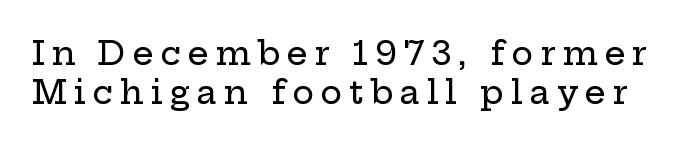
Q: Is the text italic (slanted)? A: No, it is upright.
Q: Is the typeface a serif or a sans-serif typeface? A: Serif.
Q: Is the text underlined? A: No.
Q: Is the spacing between letters normal or unusually wide? A: Unusually wide.
Q: Width (condensed, normal, or wide)? A: Wide.
Q: Stroke contrast? A: Low.
Q: x-height? A: Medium.
Q: Monospaced? A: No.
